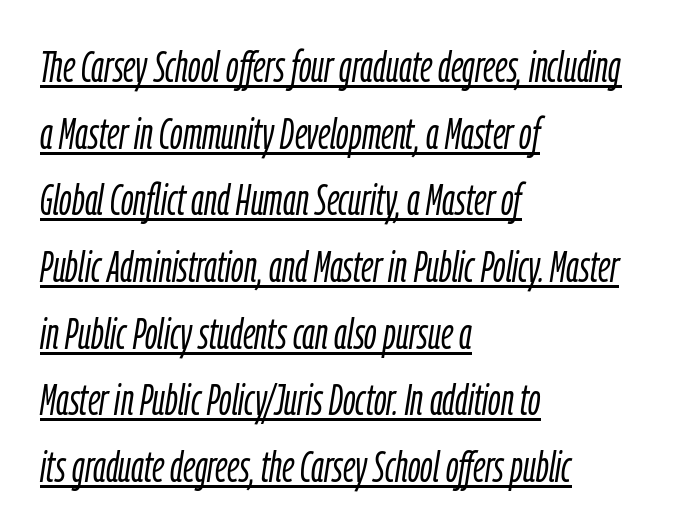
Q: Is the text bold? A: No.
Q: Is the text italic (slanted)? A: Yes, it leans right by about 9 degrees.
Q: Is the text underlined? A: Yes.
Q: How is the paragraph aligned? A: Left-aligned.
Q: Is the spacing between letters normal or unusually wide? A: Normal.
Q: Is the spacing between lines tight, normal or loose? A: Normal.
Q: Width (condensed, normal, or wide)? A: Condensed.
Q: Stroke contrast? A: Low.
Q: x-height? A: Medium.
Q: Monospaced? A: No.
